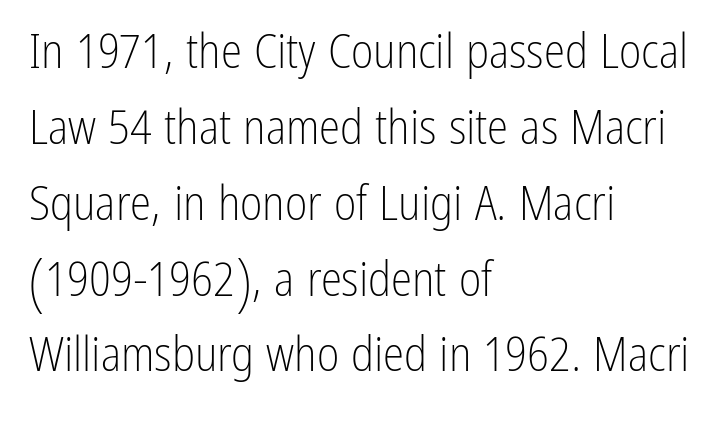
The image shows 48 px light, condensed sans-serif type, upright; set left-aligned, normal line spacing (1.58x), normal letter spacing, not underlined; low stroke contrast and a medium x-height.
